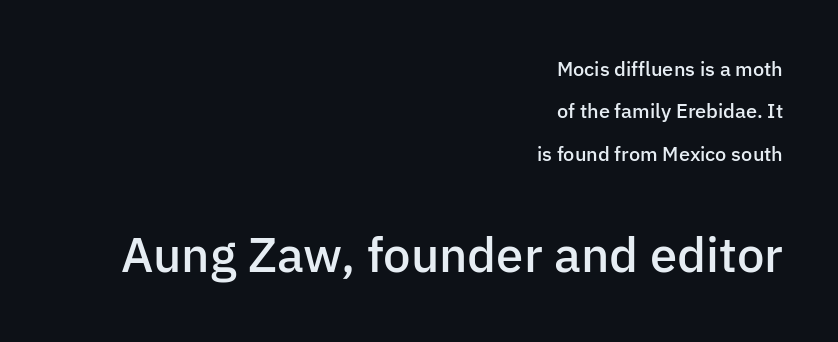
{"serif": "no", "italic": "no", "bold": "semi", "weight": "semibold", "width": "normal", "stroke_contrast": "low", "x_height": "medium", "monospaced": "no", "underline": "no", "align": "right", "line_spacing": "loose", "line_spacing_ratio": 2.12, "letter_spacing": "normal", "letter_spacing_em": 0.0, "larger_block": "second", "size_ratio": 2.45, "glyph_px": 49}
